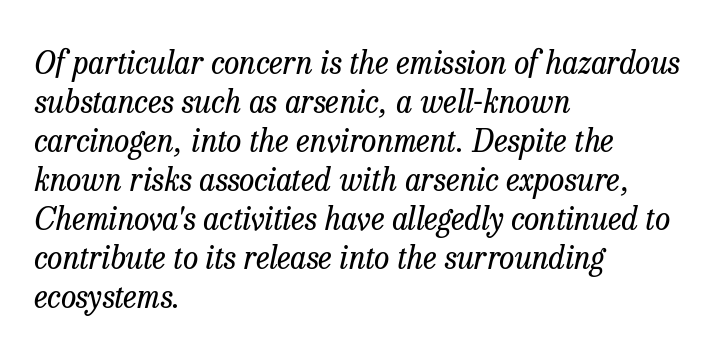
A clean baseline with only descenders dipping below it. Words appear dense and cohesive because spacing is normal. Slant detected: the letters are inclined. The type family on display is of the serif kind.
